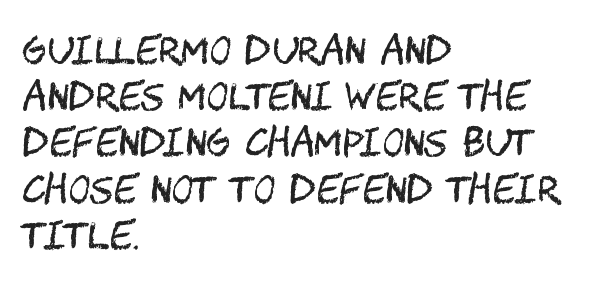
Stem width sits at or under what a default text font uses. This block has exactly the height ordinary leading produces. The letters sit at their default tracking, neither squeezed nor spread. Unlike italic type, these characters show no tilt at all. The area under the type is left untouched.
